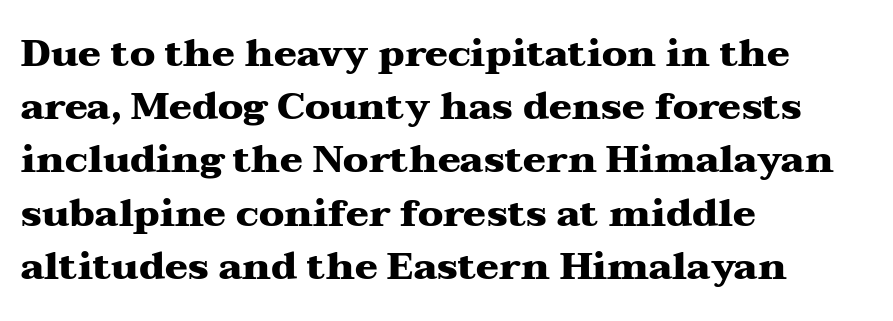
Are there feet on the stems? There are — it's a serif. The characters look thick and weighty, a clear bold. The passage shown is typed in a proportional face where columns would drift. Descenders are the only things crossing below the line. Honestly, the letter spacing is just normal — you wouldn't notice it. Alignment: flush left.
